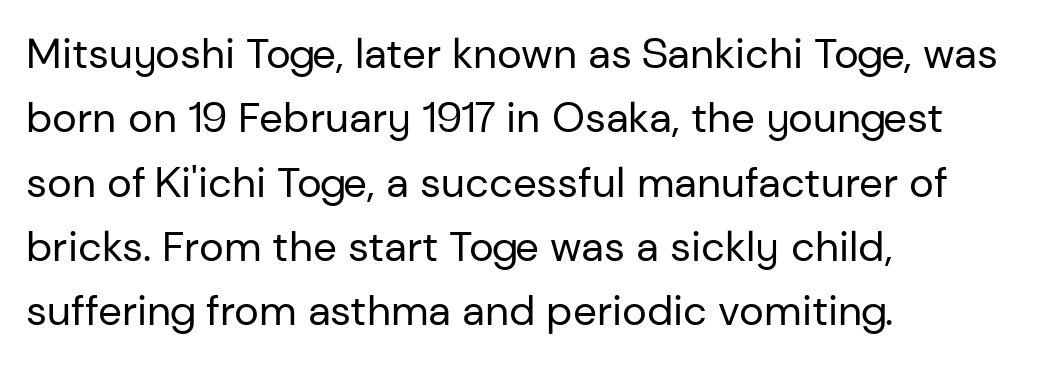
The image shows 42 px regular-weight sans-serif type, upright; set left-aligned, normal line spacing (1.53x), normal letter spacing, not underlined; low stroke contrast and a medium x-height.
